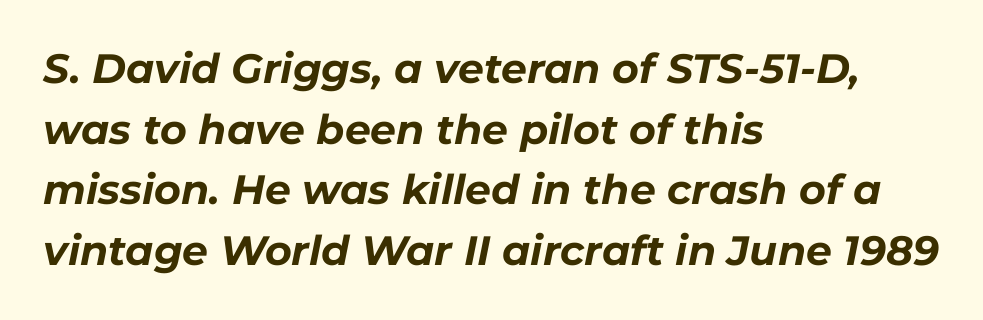
Q: Is the text bold? A: Yes.
Q: Is the text italic (slanted)? A: Yes, it leans right by about 11 degrees.
Q: Is the text underlined? A: No.
Q: How is the paragraph aligned? A: Left-aligned.
Q: Is the spacing between letters normal or unusually wide? A: Normal.
Q: Is the spacing between lines tight, normal or loose? A: Normal.
Q: Width (condensed, normal, or wide)? A: Normal.
Q: Stroke contrast? A: Low.
Q: x-height? A: Medium.
Q: Monospaced? A: No.
